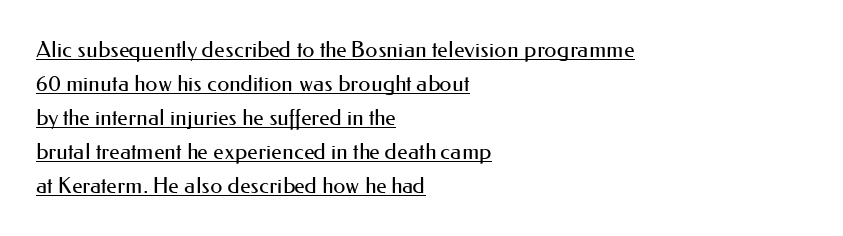
Regarding leading, the lines here are spaced in the standard way. Compared with typical body copy, the letter spacing here is the same. The passage shown is not bold in any degree. Underlining? Definitely there.
